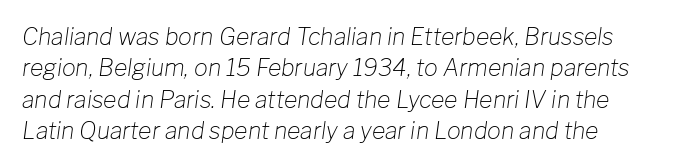
The typography opts for an oblique posture over an upright one. There is no visible air inserted between adjacent glyphs. The face looks like a standard text weight, possibly lighter. Underlining? Definitely not there. Regarding leading, the lines here are spaced in the standard way.
